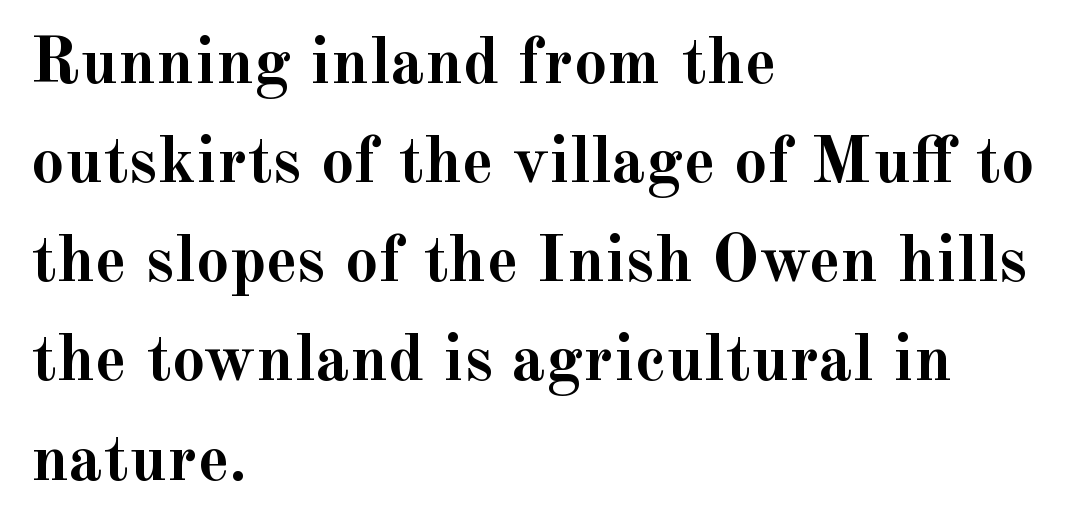
{"serif": "yes", "italic": "no", "bold": "yes", "weight": "semibold", "width": "normal", "x_height": "small", "monospaced": "no", "underline": "no", "align": "left", "line_spacing": "normal", "line_spacing_ratio": 1.48, "letter_spacing": "normal", "letter_spacing_em": 0.0, "glyph_px": 67}
